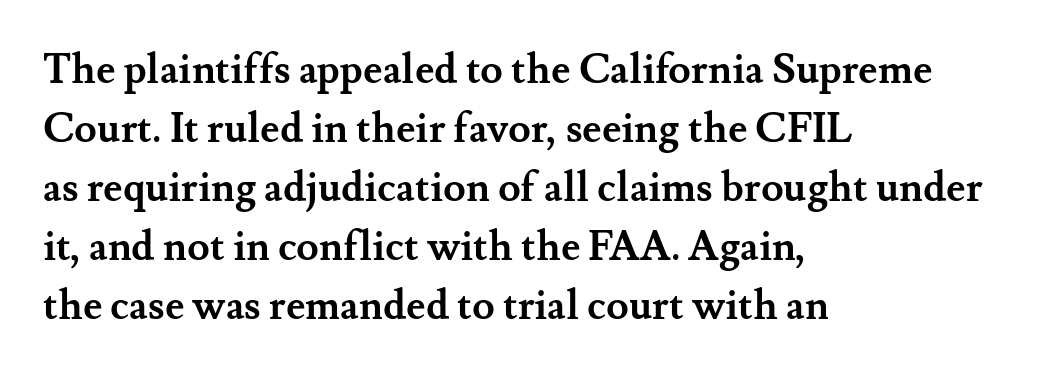
Q: Is the text bold? A: Yes.
Q: Is the text italic (slanted)? A: No, it is upright.
Q: Is the typeface a serif or a sans-serif typeface? A: Serif.
Q: Is the text underlined? A: No.
Q: How is the paragraph aligned? A: Left-aligned.
Q: Is the spacing between letters normal or unusually wide? A: Normal.
Q: Is the spacing between lines tight, normal or loose? A: Normal.
Q: Width (condensed, normal, or wide)? A: Normal.
Q: Stroke contrast? A: Medium.
Q: x-height? A: Small.
Q: Monospaced? A: No.
